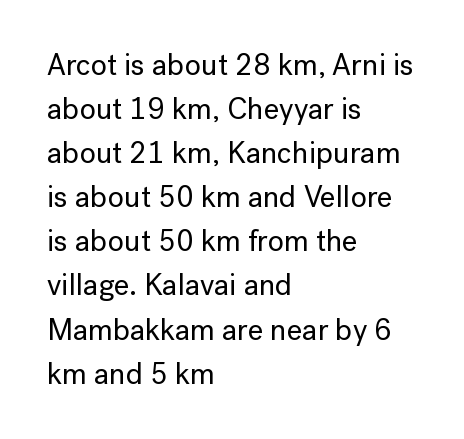
The zone under the glyphs is completely vacant. Nothing unusual about the tracking: characters are spaced as the font intends. Regular leading. Each letter keeps its own natural width here, so spacing adapts to shape.
